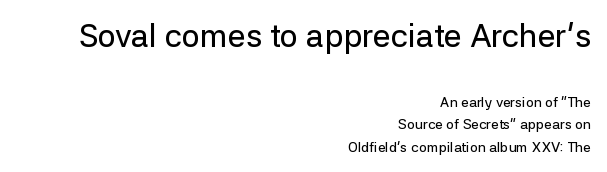
Classification — sans serif. How would I describe the line gaps? Plain and ordinary. How are the letters spaced? Ordinarily, with no added tracking. Decoration check: the copy has no underline. Right-aligned paragraph, ragged on the left.
